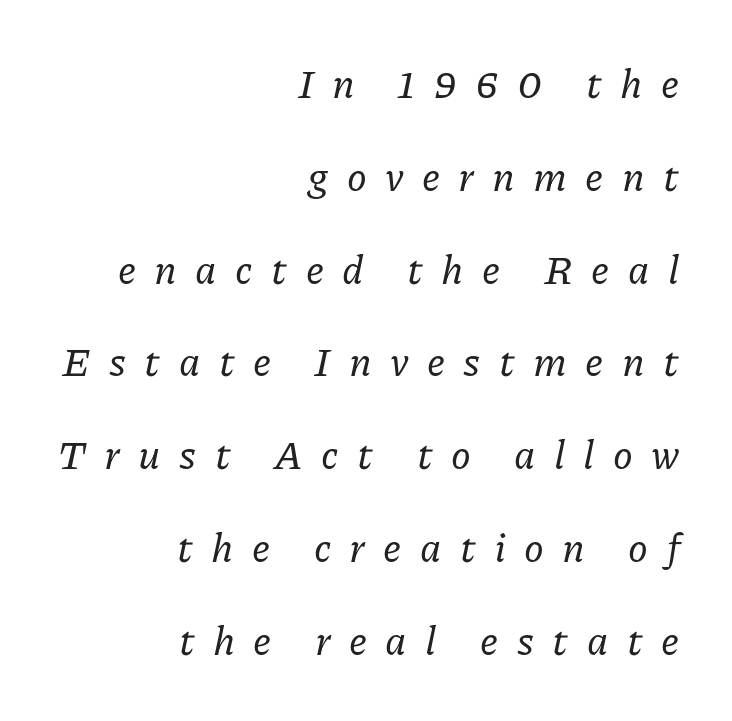
Quick note: interline space is abundant. The axis of the letterforms is tilted away from vertical. The face used here is proportionally spaced, like ordinary book or web type. This sample uses a serif face. A bare baseline throughout the passage. Visually the block forms a straight wall on the right and a jagged coastline on the left.
